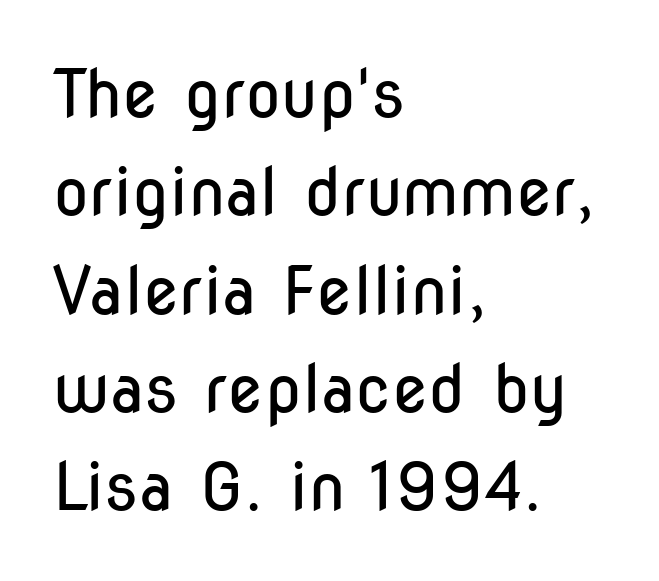
A typesetter would call this leading conventional body-copy spacing. The font family rendered here belongs to the sans-serif group. The setting favours the left margin, as ordinary paragraphs usually do. The face looks like a standard text weight, possibly lighter. Upright lettering throughout. Looks like regular typesetting: each glyph gets only the width it needs.
